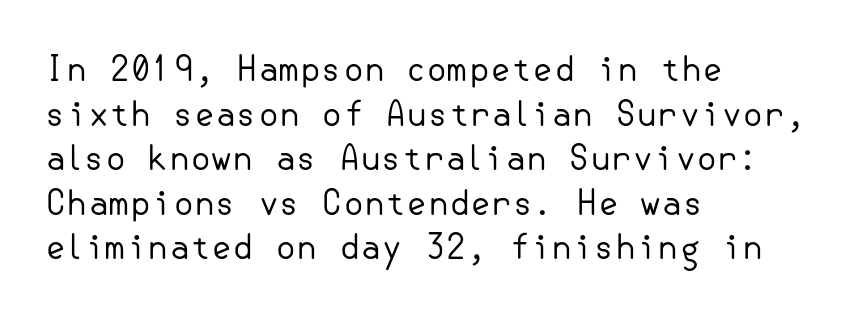
{"serif": "no", "italic": "no", "bold": "no", "weight": "regular", "width": "normal", "stroke_contrast": "low", "x_height": "small", "underline": "no", "align": "left", "line_spacing": "normal", "line_spacing_ratio": 1.31, "letter_spacing": "normal", "letter_spacing_em": 0.0, "glyph_px": 34}
